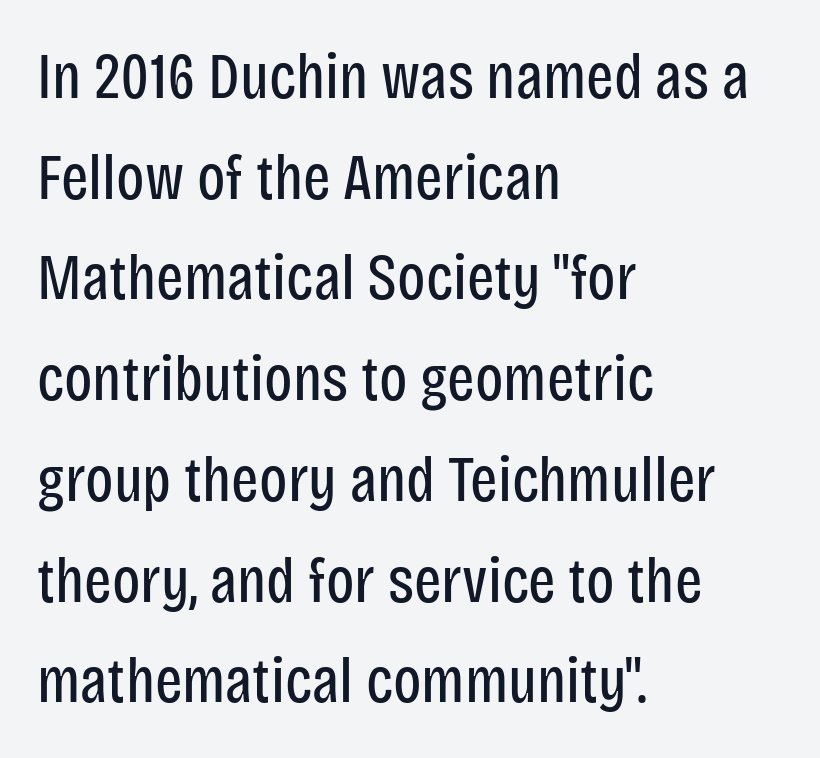
{"serif": "no", "italic": "no", "bold": "no", "weight": "regular", "width": "condensed", "stroke_contrast": "low", "x_height": "large", "monospaced": "no", "underline": "no", "align": "left", "line_spacing": "normal", "line_spacing_ratio": 1.55, "letter_spacing": "normal", "letter_spacing_em": 0.0, "glyph_px": 65}
